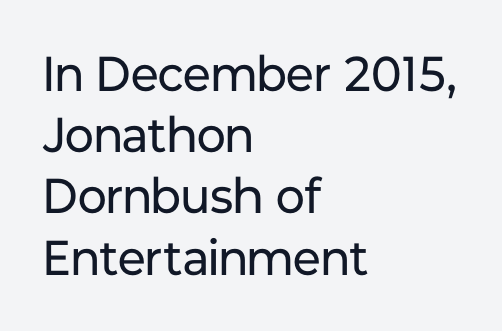
The image shows 49 px regular-weight sans-serif type, upright; set left-aligned, normal line spacing (1.25x), normal letter spacing, not underlined; low stroke contrast and a medium x-height.
